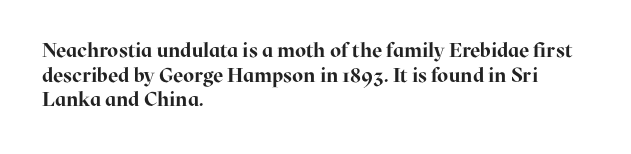
{"italic": "no", "bold": "yes", "underline": "no", "align": "left", "line_spacing_ratio": 1.23, "letter_spacing": "normal", "letter_spacing_em": 0.0, "glyph_px": 20}
